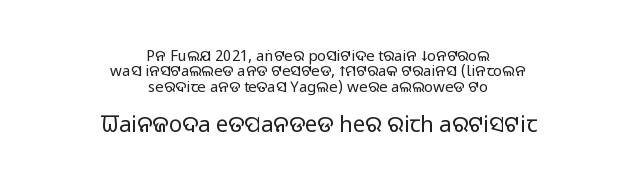
Q: Is the text bold? A: No.
Q: Is the text italic (slanted)? A: No, it is upright.
Q: Is the text underlined? A: No.
Q: How is the paragraph aligned? A: Centered.
Q: Is the spacing between letters normal or unusually wide? A: Normal.
Q: Is the spacing between lines tight, normal or loose? A: Tight.
Q: Which block of text is set in a larger size, the first (top) or the second (bottom)? A: The second (bottom) one.
